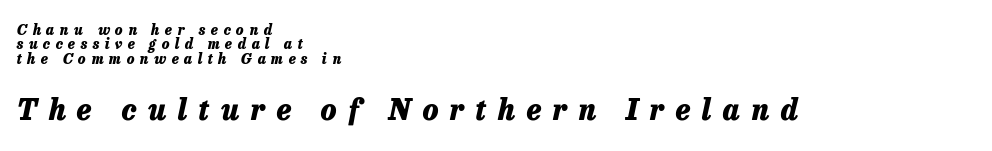
Here the designer chose a conventional face with non-uniform glyph widths. Type without underlining. Quick note: italic. Typesetter's note — lower block bumped up in size, upper block left smaller.
